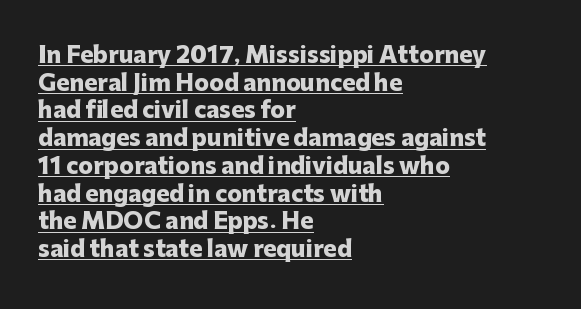
{"italic": "no", "bold": "yes", "underline": "yes", "align": "left", "line_spacing": "normal", "line_spacing_ratio": 1.26, "letter_spacing": "normal", "letter_spacing_em": 0.0, "glyph_px": 22}
